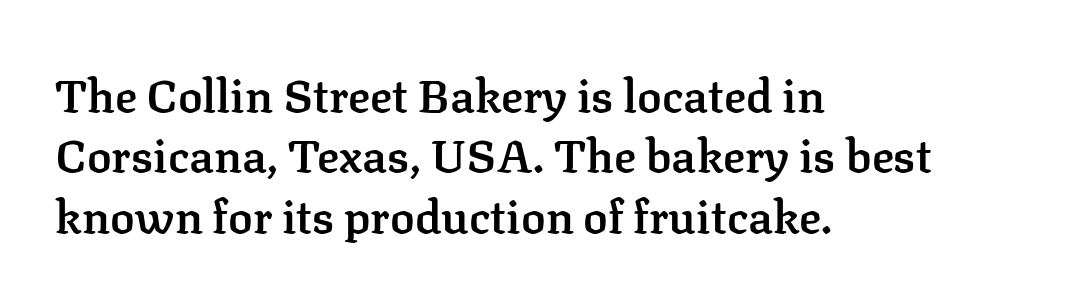
{"serif": "yes", "italic": "no", "bold": "semi", "weight": "semibold", "width": "normal", "stroke_contrast": "low", "x_height": "medium", "monospaced": "no", "underline": "no", "align": "left", "line_spacing": "normal", "line_spacing_ratio": 1.31, "letter_spacing": "normal", "letter_spacing_em": 0.0, "glyph_px": 46}
